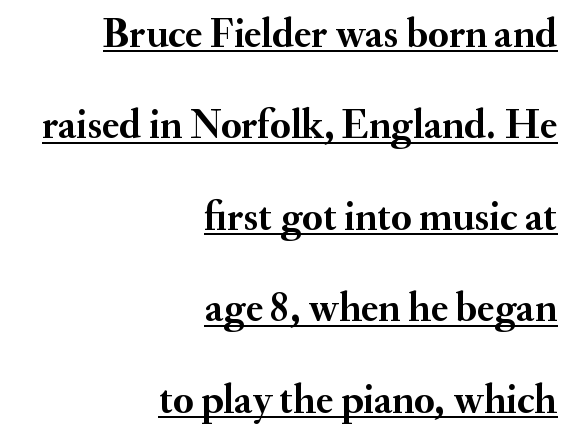
The image shows 41 px semibold serif type, upright; set right-aligned, loose line spacing (2.23x), normal letter spacing, underlined; medium stroke contrast and a small x-height.
